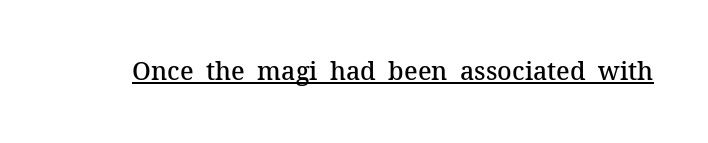
{"italic": "no", "bold": "semi", "underline": "yes", "letter_spacing": "normal", "letter_spacing_em": 0.0, "glyph_px": 25}
